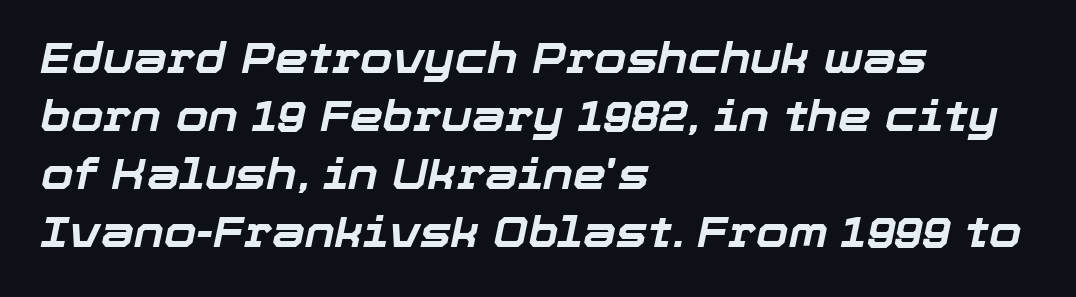
{"italic": "yes", "lean": "right", "slant_degrees": 12, "bold": "yes", "weight": "bold", "width": "normal", "stroke_contrast": "low", "x_height": "medium", "monospaced": "no", "underline": "no", "align": "left", "line_spacing": "normal", "line_spacing_ratio": 1.38, "letter_spacing": "normal", "letter_spacing_em": 0.0, "glyph_px": 42}
